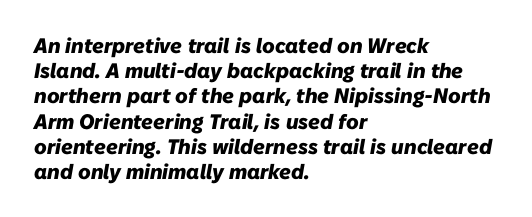
The image shows 21 px bold type, italic (leaning right); set left-aligned, line spacing 1.2x, normal letter spacing, not underlined.
